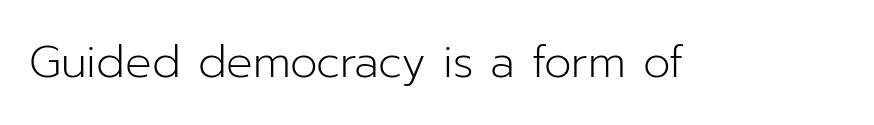
Q: Is the text bold? A: No.
Q: Is the text italic (slanted)? A: No, it is upright.
Q: Is the typeface a serif or a sans-serif typeface? A: Sans-serif.
Q: Is the text underlined? A: No.
Q: Is the spacing between letters normal or unusually wide? A: Normal.
Q: Width (condensed, normal, or wide)? A: Normal.
Q: Stroke contrast? A: Low.
Q: x-height? A: Medium.
Q: Monospaced? A: No.
